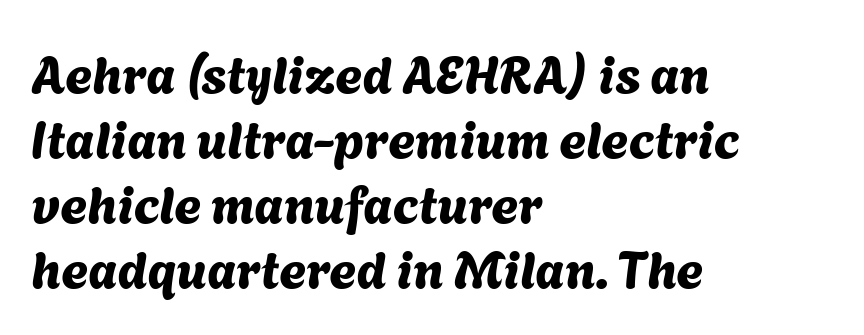
The block of text has a typical density, with ordinary space between rows. The text block is weighted toward the left margin, trailing off unevenly rightward. Stroke terminals: plain, sans-serif. The passage shown is typed in a proportional face where columns would drift. Descenders hang freely into open space.
